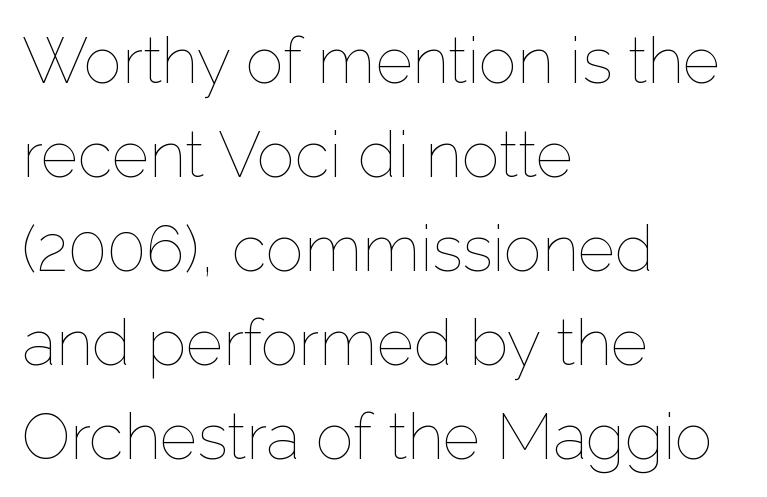
Vertical spacing — default. Is this a heavy cut? Hardly; it is regular or lighter. Do the characters align in a grid? No, the font is proportional. The horizontal fit of the characters is conventional and even. Casual observation: everything's shoved over to the left.
